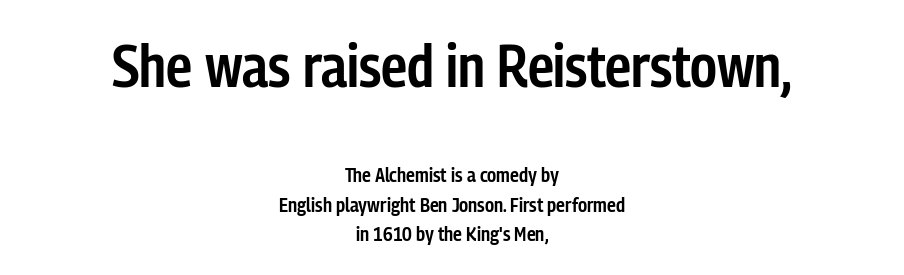
Q: Is the text bold? A: Semi-bold.
Q: Is the text italic (slanted)? A: No, it is upright.
Q: Is the typeface a serif or a sans-serif typeface? A: Sans-serif.
Q: Is the text underlined? A: No.
Q: How is the paragraph aligned? A: Centered.
Q: Is the spacing between letters normal or unusually wide? A: Normal.
Q: Is the spacing between lines tight, normal or loose? A: Normal.
Q: Which block of text is set in a larger size, the first (top) or the second (bottom)? A: The first (top) one.
Q: Width (condensed, normal, or wide)? A: Condensed.
Q: Stroke contrast? A: Low.
Q: x-height? A: Medium.
Q: Monospaced? A: No.
